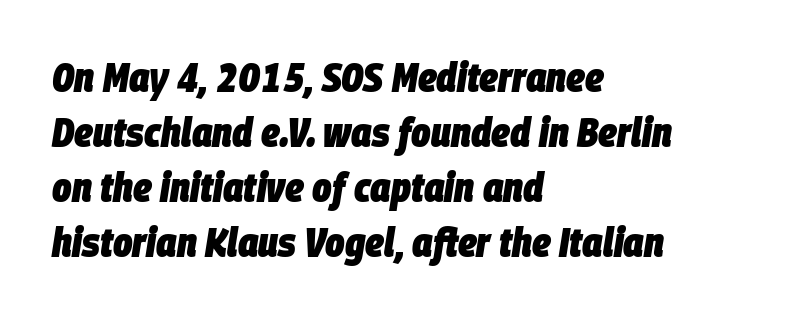
{"italic": "yes", "lean": "right", "slant_degrees": 9, "bold": "yes", "weight": "heavy", "width": "condensed", "stroke_contrast": "low", "x_height": "large", "monospaced": "no", "underline": "no", "align": "left", "line_spacing": "normal", "line_spacing_ratio": 1.34, "letter_spacing": "normal", "letter_spacing_em": 0.0, "glyph_px": 41}
